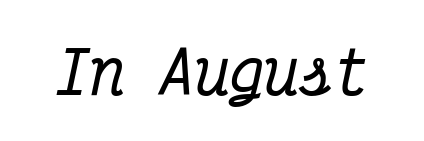
{"serif": "yes", "italic": "yes", "lean": "right", "slant_degrees": 12, "width": "condensed", "stroke_contrast": "medium", "x_height": "medium", "monospaced": "yes", "underline": "no", "letter_spacing": "normal", "letter_spacing_em": 0.0, "glyph_px": 58}
